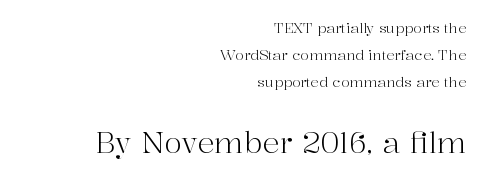
The image shows 29 px light serif type, upright; set right-aligned, loose line spacing (1.93x), normal letter spacing, not underlined; the second (bottom) block is 2.07x larger; high stroke contrast and a medium x-height.
